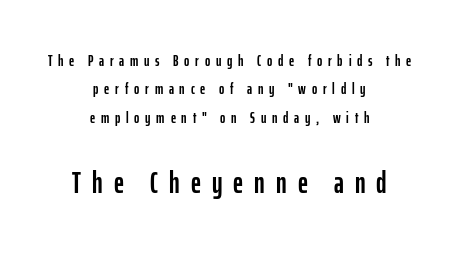
The image shows 31 px condensed sans-serif type, upright; set centered, line spacing 1.77x, unusually wide letter spacing (+0.36 em), not underlined; the second (bottom) block is 1.94x larger; low stroke contrast and a medium x-height.
